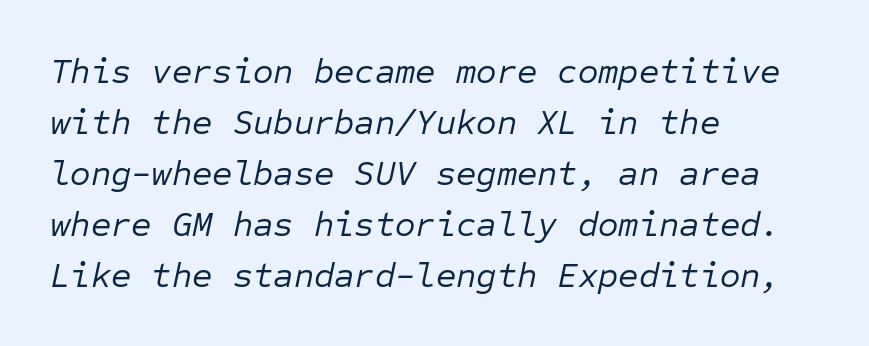
Alignment: flush left. Monospaced: the letters line up in strict vertical columns. Is the letter spacing exaggerated? No — it looks like the ordinary default. You can tell it's italic because the verticals aren't actually vertical.
